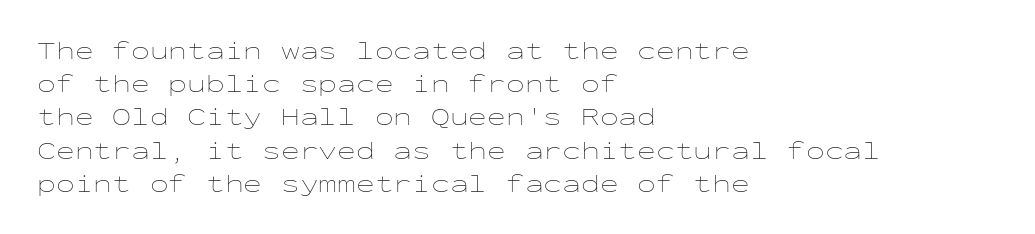
{"italic": "no", "bold": "no", "underline": "no", "align": "left", "line_spacing": "normal", "line_spacing_ratio": 1.33, "letter_spacing": "normal", "letter_spacing_em": 0.0, "glyph_px": 25}
